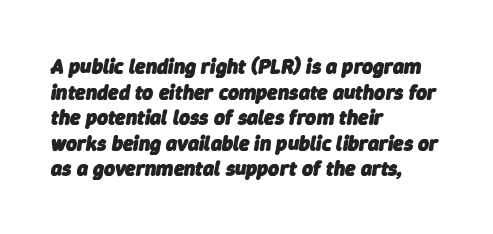
{"italic": "yes", "lean": "right", "slant_degrees": 9, "bold": "yes", "underline": "no", "align": "left", "line_spacing_ratio": 1.22, "letter_spacing": "normal", "letter_spacing_em": 0.0, "glyph_px": 21}
